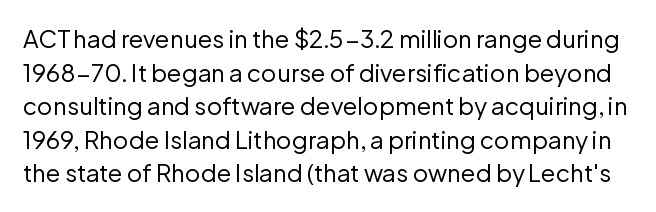
The letters look calm and open, with moderate or lighter stems. Evenly set lines give the paragraph a standard silhouette. The rendering keeps characters at their native spacing. This is roman type, the default non-slanted kind. Glance below the letters and you will spot only blank space.
